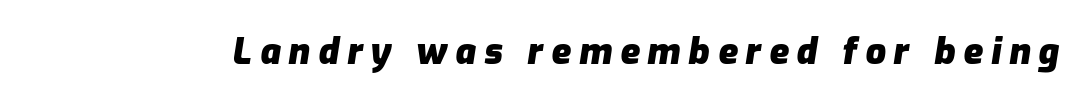
Does extra space separate the letters? Yes, quite a lot of it. The glyphs are unaccompanied by any horizontal stroke below them. The sample has been set heavy, in full bold. The passage shown is typed in a proportional face where columns would drift.
